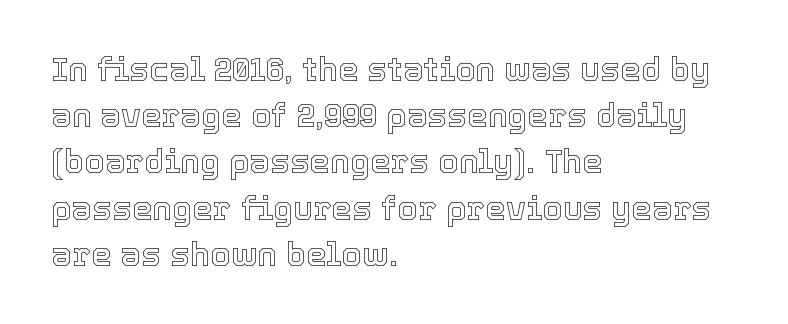
Q: Is the text italic (slanted)? A: No, it is upright.
Q: Is the text underlined? A: No.
Q: How is the paragraph aligned? A: Left-aligned.
Q: Is the spacing between letters normal or unusually wide? A: Normal.
Q: Is the spacing between lines tight, normal or loose? A: Normal.
Q: Width (condensed, normal, or wide)? A: Normal.
Q: x-height? A: Medium.
Q: Monospaced? A: No.
